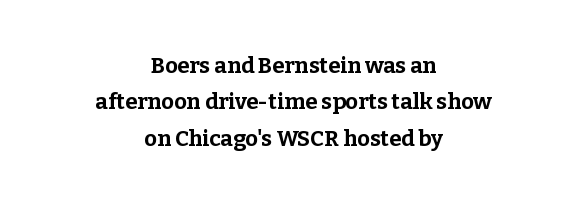
Q: Is the text bold? A: Yes.
Q: Is the text italic (slanted)? A: No, it is upright.
Q: Is the text underlined? A: No.
Q: How is the paragraph aligned? A: Centered.
Q: Is the spacing between letters normal or unusually wide? A: Normal.
Q: Is the spacing between lines tight, normal or loose? A: Normal.
